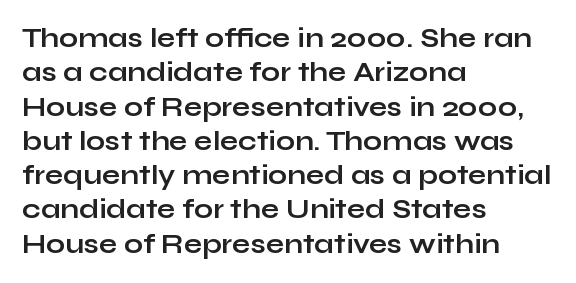
The image shows 27 px bold type, upright; set left-aligned, normal line spacing (1.27x), normal letter spacing, not underlined.
